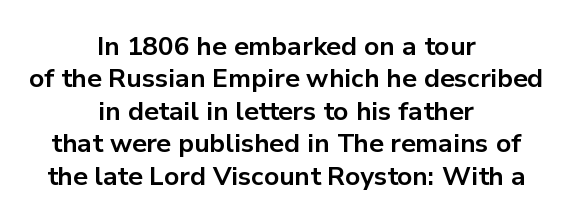
Q: Is the text bold? A: Yes.
Q: Is the text italic (slanted)? A: No, it is upright.
Q: Is the text underlined? A: No.
Q: How is the paragraph aligned? A: Centered.
Q: Is the spacing between letters normal or unusually wide? A: Normal.
Q: Is the spacing between lines tight, normal or loose? A: Normal.
